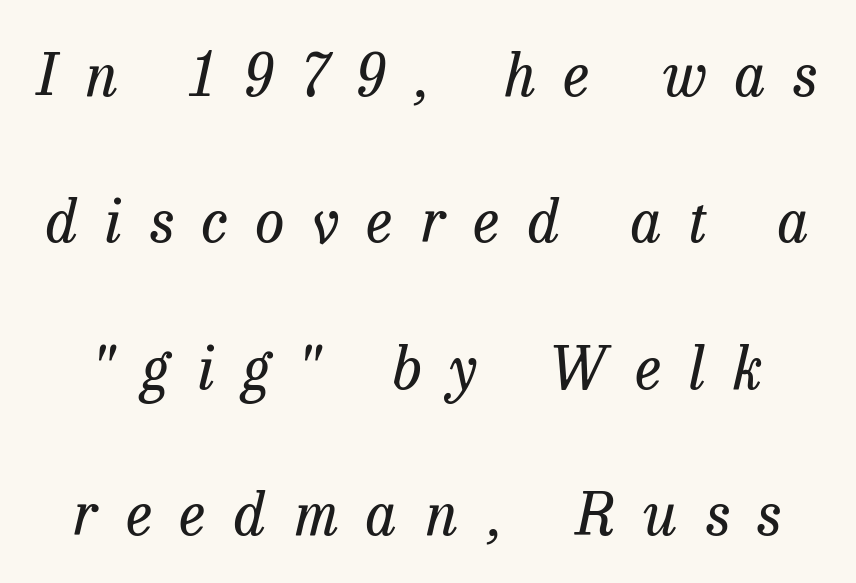
The image shows 59 px regular-weight serif type, italic (leaning right); set loose line spacing (2.48x), unusually wide letter spacing (+0.48 em), not underlined; low stroke contrast and a medium x-height.
